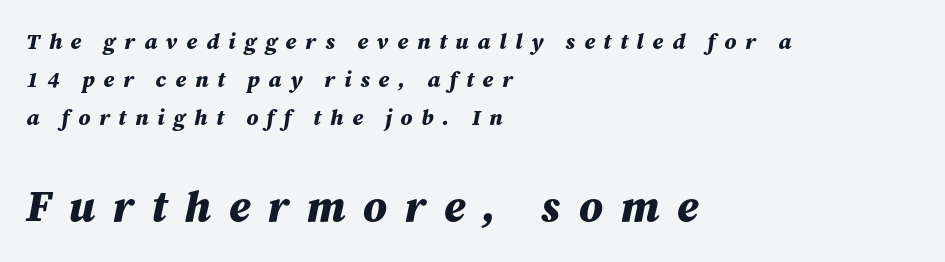
Underline: absent. How are the letters spaced? Widely, with obvious added tracking. The designer gave the closing block more size than the opening block. A classic flush-left, rag-right setting is used for this passage. The face used here has a pronounced slope to its letters.
